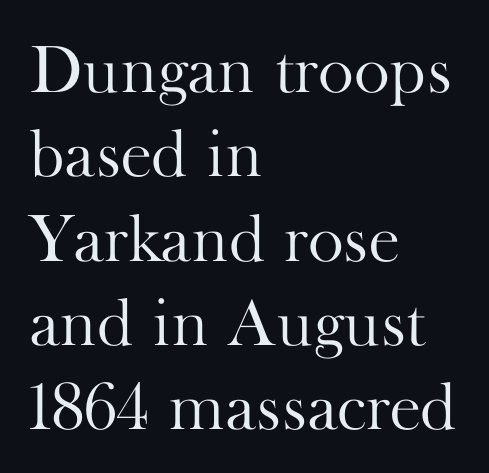
The image shows 68 px light serif type, upright; set left-aligned, line spacing 1.24x, normal letter spacing, not underlined; high stroke contrast and a small x-height.
